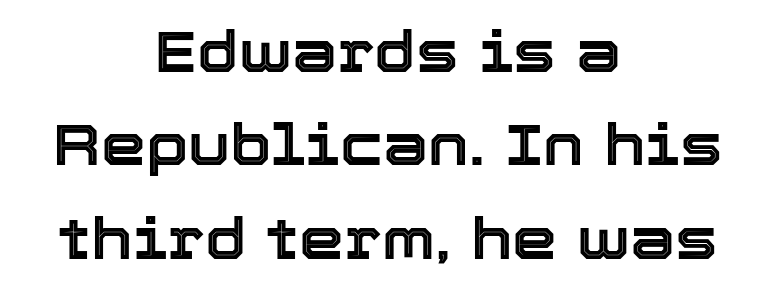
Q: Is the text italic (slanted)? A: No, it is upright.
Q: Is the text underlined? A: No.
Q: How is the paragraph aligned? A: Centered.
Q: Is the spacing between letters normal or unusually wide? A: Normal.
Q: Is the spacing between lines tight, normal or loose? A: Normal.
Q: Width (condensed, normal, or wide)? A: Normal.
Q: x-height? A: Medium.
Q: Monospaced? A: No.
